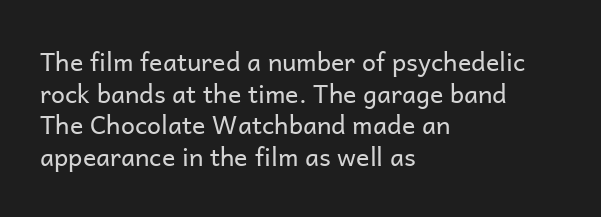
The characters are drawn with everyday or finer stroke widths. The string is rendered with underlining switched off. Leading matches the norm, producing a regular column. This sample uses plain, unmodified letter spacing.
